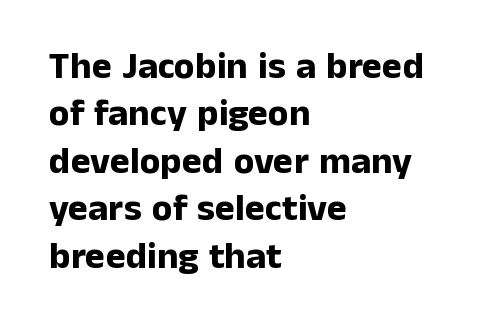
Q: Is the text bold? A: Yes.
Q: Is the text italic (slanted)? A: No, it is upright.
Q: Is the typeface a serif or a sans-serif typeface? A: Sans-serif.
Q: Is the text underlined? A: No.
Q: How is the paragraph aligned? A: Left-aligned.
Q: Is the spacing between letters normal or unusually wide? A: Normal.
Q: Is the spacing between lines tight, normal or loose? A: Normal.
Q: Width (condensed, normal, or wide)? A: Normal.
Q: Stroke contrast? A: Low.
Q: x-height? A: Medium.
Q: Monospaced? A: No.
